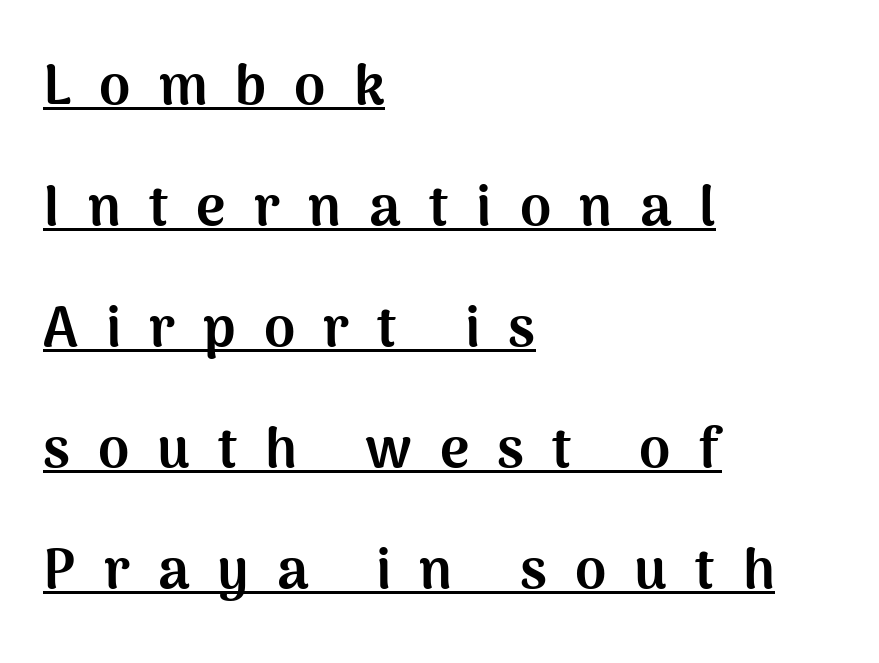
The image shows 56 px bold sans-serif type, upright; set left-aligned, loose line spacing (2.16x), unusually wide letter spacing (+0.5 em), underlined; medium stroke contrast and a medium x-height.
